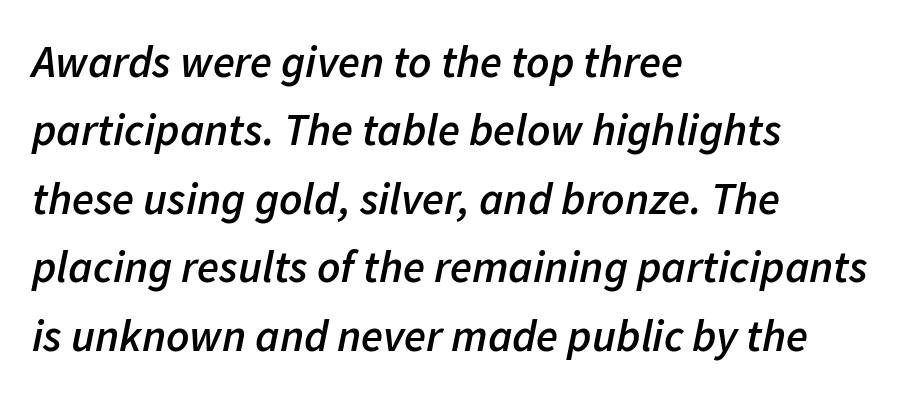
Q: Is the text bold? A: Semi-bold.
Q: Is the text italic (slanted)? A: Yes, it leans right by about 11 degrees.
Q: Is the text underlined? A: No.
Q: How is the paragraph aligned? A: Left-aligned.
Q: Is the spacing between letters normal or unusually wide? A: Normal.
Q: Is the spacing between lines tight, normal or loose? A: Normal.
Q: Width (condensed, normal, or wide)? A: Normal.
Q: Stroke contrast? A: Low.
Q: x-height? A: Medium.
Q: Monospaced? A: No.
